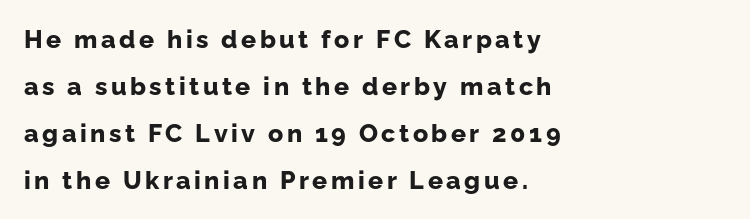
Weight check: bold — yes, fully. The type sits square on the baseline with zero lean. A student would call this left alignment; a typographer would say flush left, rag right. Underline: absent.
